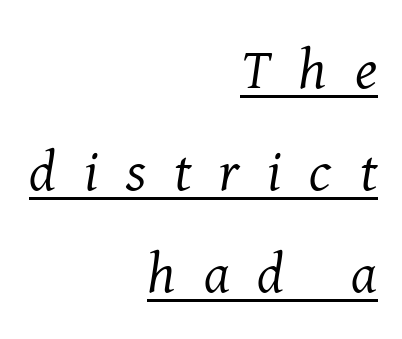
Q: Is the text bold? A: No.
Q: Is the text italic (slanted)? A: Yes, it leans right by about 8 degrees.
Q: Is the typeface a serif or a sans-serif typeface? A: Serif.
Q: Is the text underlined? A: Yes.
Q: How is the paragraph aligned? A: Right-aligned.
Q: Is the spacing between letters normal or unusually wide? A: Unusually wide.
Q: Width (condensed, normal, or wide)? A: Normal.
Q: Stroke contrast? A: Medium.
Q: x-height? A: Medium.
Q: Monospaced? A: No.
